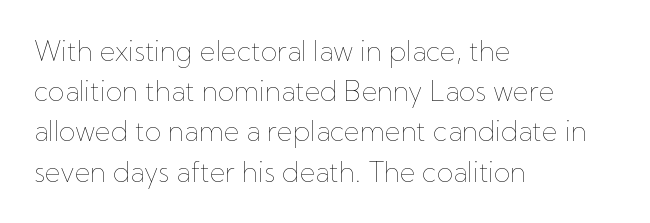
{"italic": "no", "bold": "no", "underline": "no", "align": "left", "line_spacing": "normal", "line_spacing_ratio": 1.49, "letter_spacing": "normal", "letter_spacing_em": 0.0, "glyph_px": 27}
